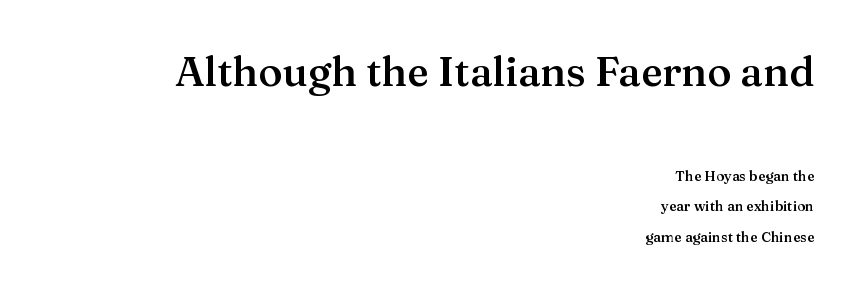
Q: Is the text bold? A: Semi-bold.
Q: Is the text italic (slanted)? A: No, it is upright.
Q: Is the typeface a serif or a sans-serif typeface? A: Serif.
Q: Is the text underlined? A: No.
Q: How is the paragraph aligned? A: Right-aligned.
Q: Is the spacing between letters normal or unusually wide? A: Normal.
Q: Is the spacing between lines tight, normal or loose? A: Loose.
Q: Which block of text is set in a larger size, the first (top) or the second (bottom)? A: The first (top) one.
Q: Width (condensed, normal, or wide)? A: Normal.
Q: Stroke contrast? A: Medium.
Q: x-height? A: Medium.
Q: Monospaced? A: No.
